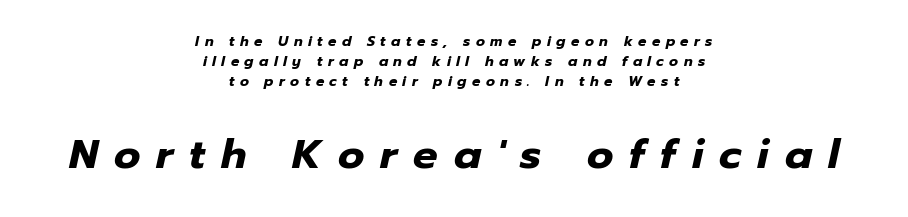
{"italic": "yes", "lean": "right", "slant_degrees": 12, "bold": "yes", "weight": "heavy", "width": "normal", "stroke_contrast": "low", "x_height": "medium", "monospaced": "no", "underline": "no", "align": "center", "line_spacing": "normal", "line_spacing_ratio": 1.44, "letter_spacing": "wide", "letter_spacing_em": 0.39, "larger_block": "second", "size_ratio": 2.93, "glyph_px": 41}
